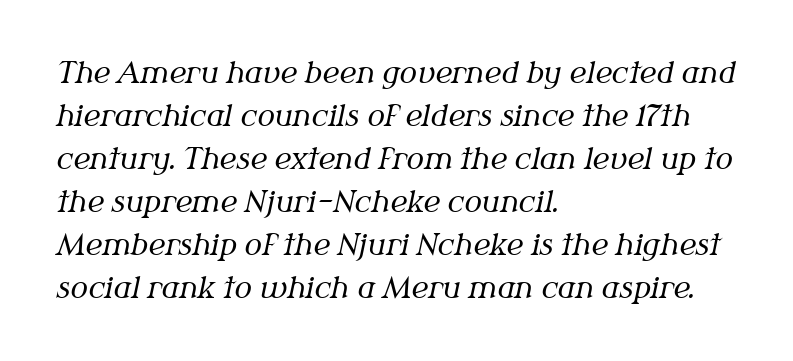
The space directly below the letters is spotless. These lines are rendered in a variable-pitch font. These lines keep a tight, regular rhythm from letter to letter. This is oblique type, the kind used for emphasis or titles. Regular leading.
